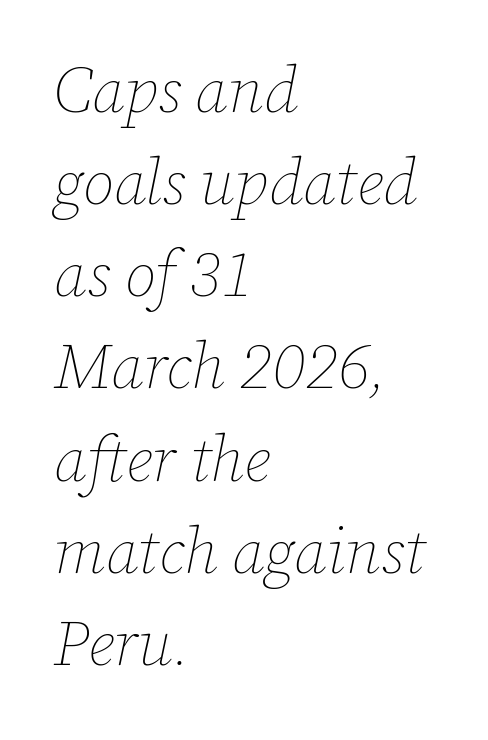
The image shows 64 px thin type, italic (leaning right); set left-aligned, normal line spacing (1.44x), normal letter spacing, not underlined; low stroke contrast and a medium x-height.
